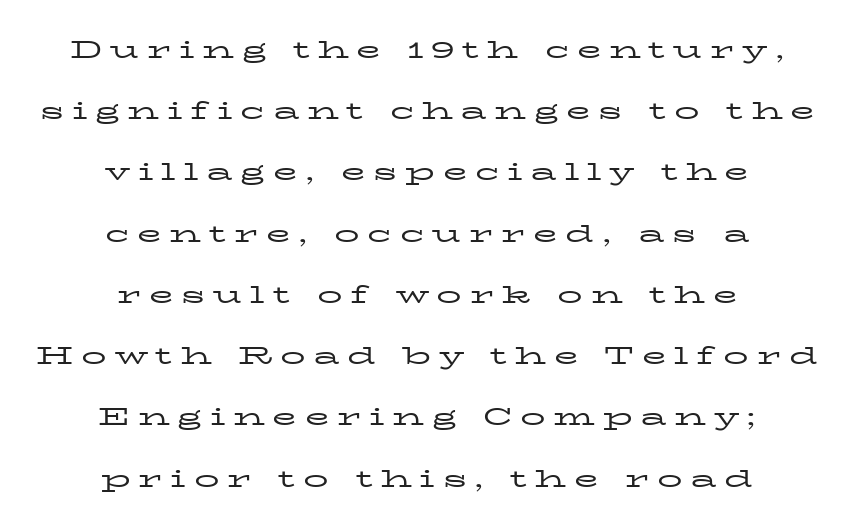
The image shows 25 px text type, upright; set centered, loose line spacing (2.45x), unusually wide letter spacing (+0.31 em), not underlined.
